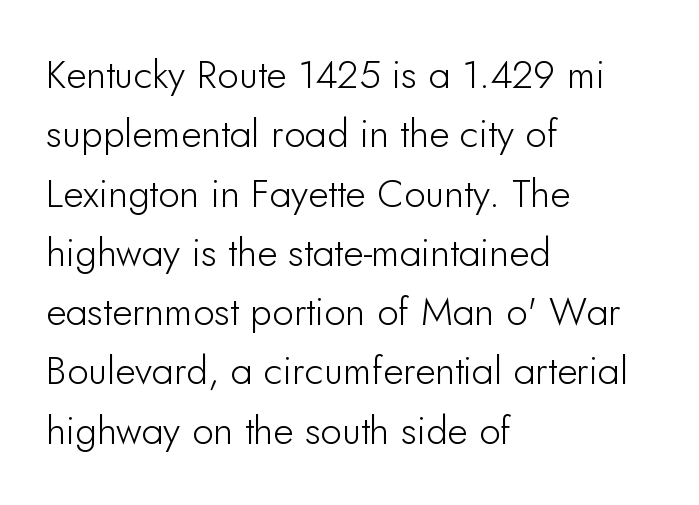
Q: Is the text italic (slanted)? A: No, it is upright.
Q: Is the typeface a serif or a sans-serif typeface? A: Sans-serif.
Q: Is the text underlined? A: No.
Q: How is the paragraph aligned? A: Left-aligned.
Q: Is the spacing between letters normal or unusually wide? A: Normal.
Q: Is the spacing between lines tight, normal or loose? A: Normal.
Q: Width (condensed, normal, or wide)? A: Normal.
Q: Stroke contrast? A: Low.
Q: x-height? A: Small.
Q: Monospaced? A: No.
